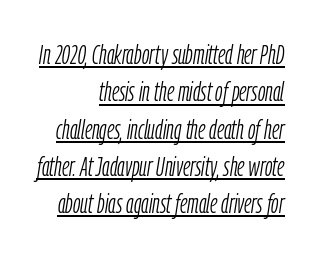
Q: Is the text bold? A: No.
Q: Is the text italic (slanted)? A: Yes, it leans right by about 9 degrees.
Q: Is the text underlined? A: Yes.
Q: How is the paragraph aligned? A: Right-aligned.
Q: Is the spacing between letters normal or unusually wide? A: Normal.
Q: Is the spacing between lines tight, normal or loose? A: Normal.
